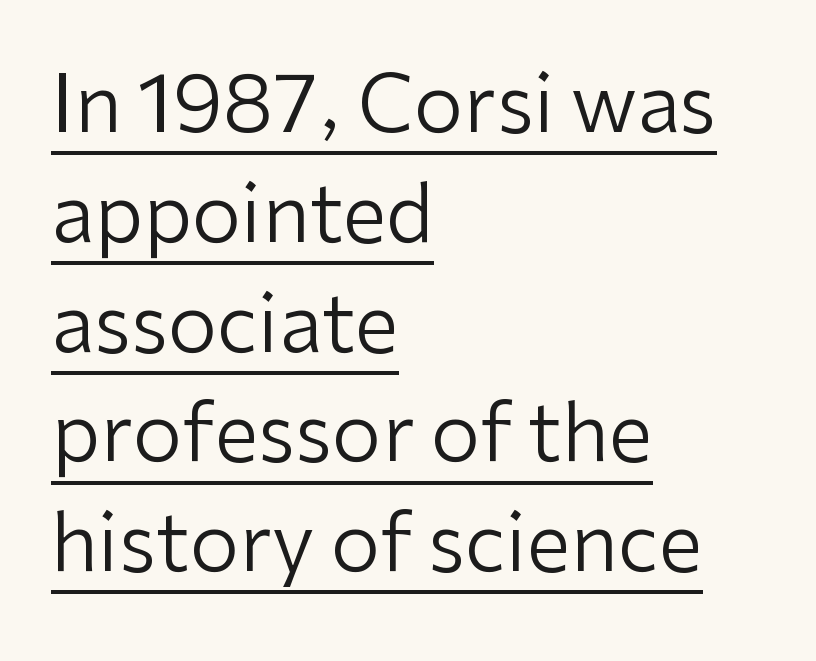
Q: Is the text bold? A: No.
Q: Is the text italic (slanted)? A: No, it is upright.
Q: Is the typeface a serif or a sans-serif typeface? A: Sans-serif.
Q: Is the text underlined? A: Yes.
Q: How is the paragraph aligned? A: Left-aligned.
Q: Is the spacing between letters normal or unusually wide? A: Normal.
Q: Is the spacing between lines tight, normal or loose? A: Normal.
Q: Width (condensed, normal, or wide)? A: Normal.
Q: Stroke contrast? A: Low.
Q: x-height? A: Medium.
Q: Monospaced? A: No.
